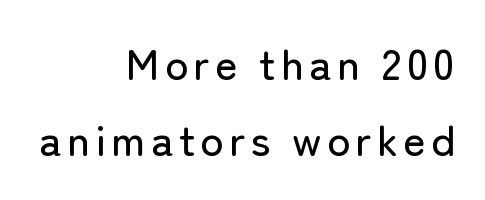
{"serif": "no", "italic": "no", "width": "normal", "stroke_contrast": "low", "x_height": "medium", "monospaced": "no", "underline": "no", "align": "right", "line_spacing_ratio": 1.77, "glyph_px": 43}
